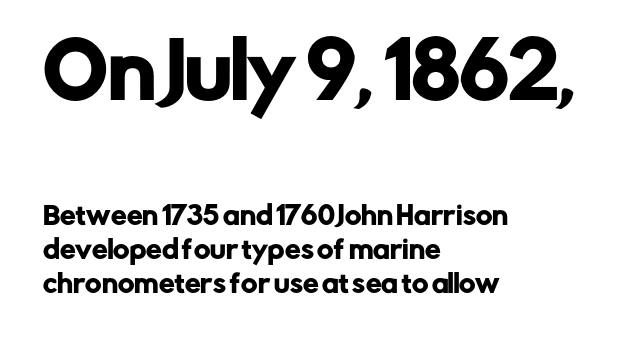
{"serif": "no", "italic": "no", "width": "normal", "stroke_contrast": "low", "x_height": "medium", "monospaced": "no", "underline": "no", "align": "left", "line_spacing": "normal", "line_spacing_ratio": 1.37, "letter_spacing": "normal", "letter_spacing_em": 0.0, "larger_block": "first", "size_ratio": 3.0, "glyph_px": 75}
